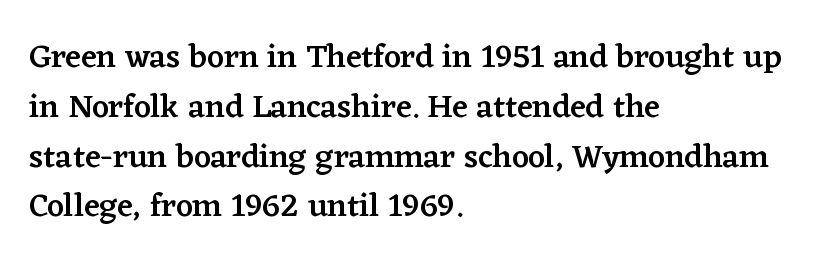
The strip under each line holds only bare page. In terms of letterform style, serifs are clearly present. A bit beefed up — I'd call it semibold rather than bold. Visually the block forms a straight wall on the left and a jagged coastline on the right. The letterforms sit shoulder to shoulder at normal distance. A typesetter would call this proportional, since set widths differ per character.
